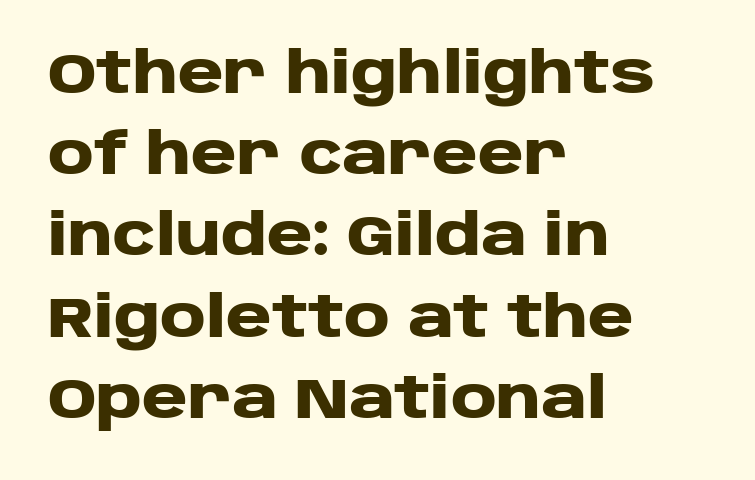
Q: Is the text bold? A: Yes.
Q: Is the text italic (slanted)? A: No, it is upright.
Q: Is the typeface a serif or a sans-serif typeface? A: Sans-serif.
Q: Is the text underlined? A: No.
Q: How is the paragraph aligned? A: Left-aligned.
Q: Is the spacing between letters normal or unusually wide? A: Normal.
Q: Is the spacing between lines tight, normal or loose? A: Normal.
Q: Width (condensed, normal, or wide)? A: Wide.
Q: Stroke contrast? A: Low.
Q: x-height? A: Large.
Q: Monospaced? A: No.
